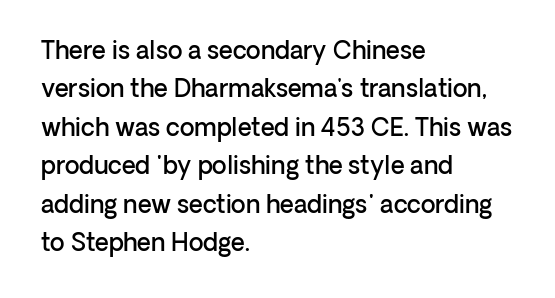
The rendering uses a moderate line-height, typical for paragraphs. How heavy is the stroke? Medium-heavy — a semibold, shy of bold. In CSS terms this would be text-align: left. The glyphs are unaccompanied by any horizontal stroke below them.
